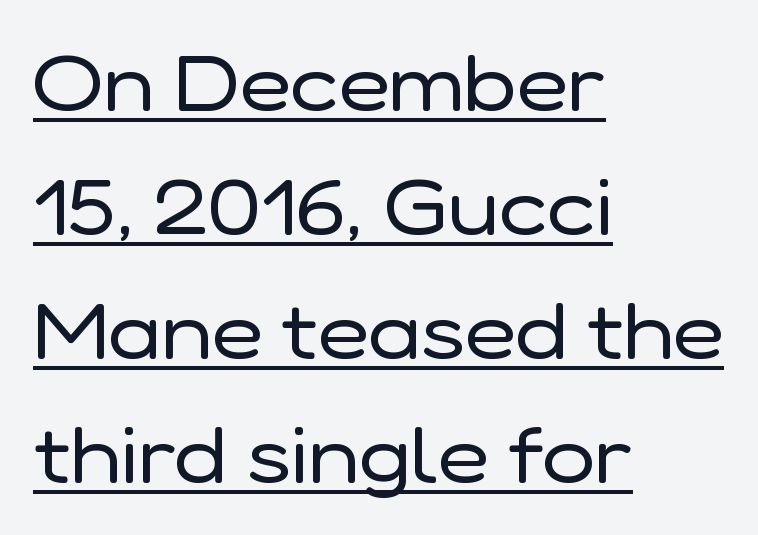
Q: Is the text bold? A: No.
Q: Is the text italic (slanted)? A: No, it is upright.
Q: Is the typeface a serif or a sans-serif typeface? A: Sans-serif.
Q: Is the text underlined? A: Yes.
Q: How is the paragraph aligned? A: Left-aligned.
Q: Is the spacing between letters normal or unusually wide? A: Normal.
Q: Is the spacing between lines tight, normal or loose? A: Normal.
Q: Width (condensed, normal, or wide)? A: Normal.
Q: Stroke contrast? A: Low.
Q: x-height? A: Medium.
Q: Monospaced? A: No.
